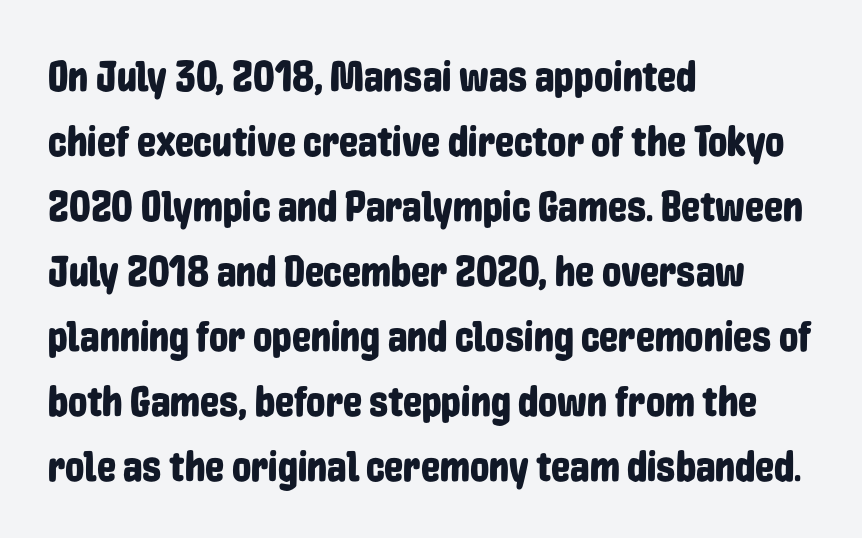
{"serif": "no", "italic": "no", "width": "condensed", "stroke_contrast": "low", "x_height": "medium", "monospaced": "no", "underline": "no", "align": "left", "line_spacing": "normal", "line_spacing_ratio": 1.51, "letter_spacing": "normal", "letter_spacing_em": 0.0, "glyph_px": 43}
